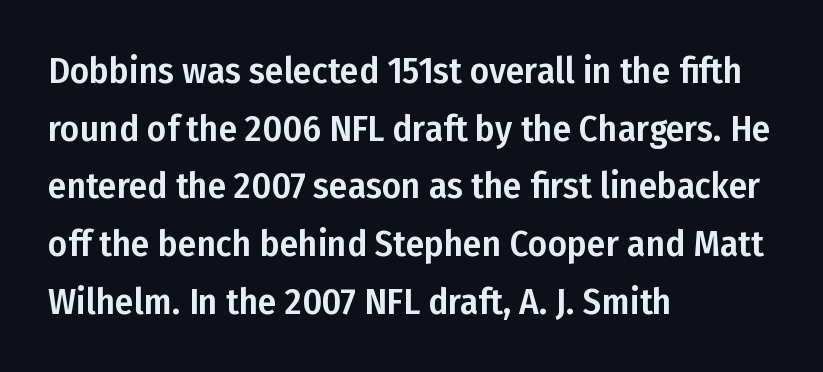
{"serif": "no", "italic": "no", "width": "condensed", "stroke_contrast": "low", "x_height": "medium", "monospaced": "no", "underline": "no", "align": "left", "line_spacing": "normal", "line_spacing_ratio": 1.56, "letter_spacing": "normal", "letter_spacing_em": 0.0, "glyph_px": 37}
